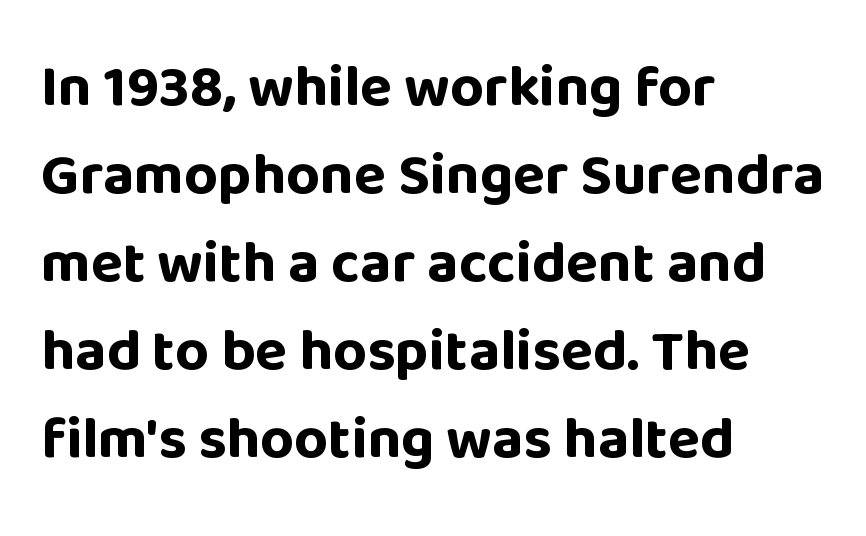
{"serif": "no", "italic": "no", "bold": "yes", "weight": "bold", "width": "normal", "stroke_contrast": "low", "x_height": "large", "monospaced": "no", "underline": "no", "align": "left", "line_spacing": "normal", "line_spacing_ratio": 1.49, "letter_spacing": "normal", "letter_spacing_em": 0.0, "glyph_px": 59}
